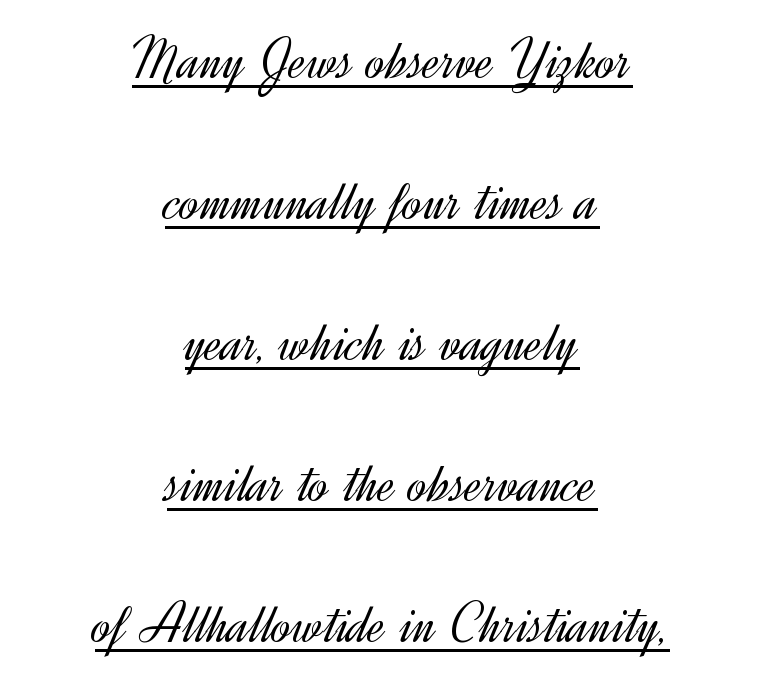
The image shows 59 px light sans-serif type; set centered, loose line spacing (2.39x), normal letter spacing, underlined; a small x-height.
